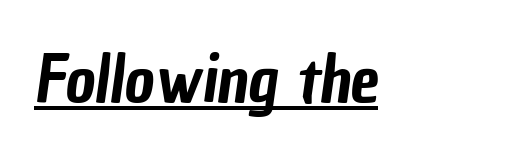
{"serif": "no", "width": "condensed", "stroke_contrast": "low", "x_height": "medium", "monospaced": "no", "underline": "yes", "letter_spacing": "normal", "letter_spacing_em": 0.0, "glyph_px": 65}
